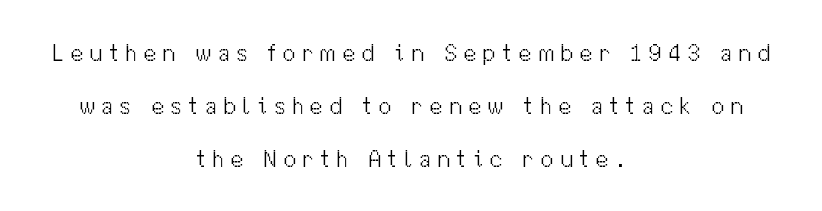
The space between consecutive lines is lavish. Quick note: not italic, upright. Any mark beneath the type? The region is blank. Stems here are at most as thick as an everyday book face.
